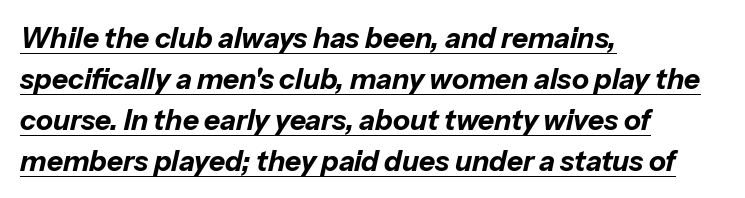
The image shows 28 px bold type, italic (leaning right); set left-aligned, normal line spacing (1.46x), normal letter spacing, underlined; low stroke contrast and a medium x-height.
